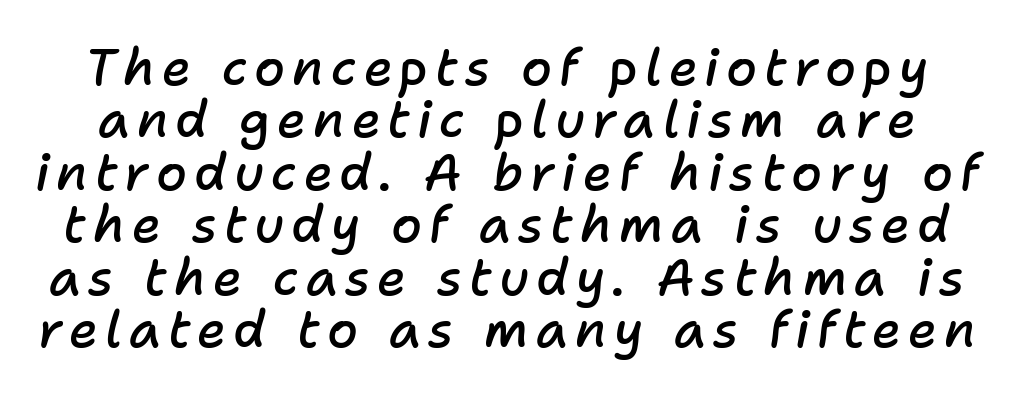
Posture: slanted. Think of a printed novel: that variable character pitch is what you see here. The glyphs are unaccompanied by any horizontal stroke below them. The letters are semibold — heavier than regular but short of a full bold.
